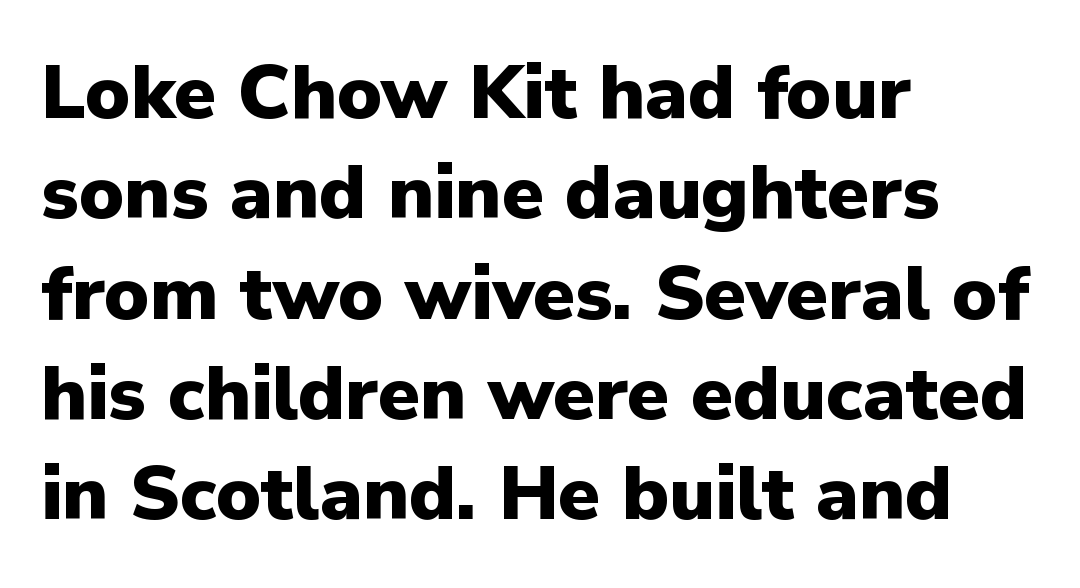
{"serif": "no", "italic": "no", "bold": "yes", "weight": "heavy", "width": "normal", "stroke_contrast": "low", "x_height": "medium", "monospaced": "no", "underline": "no", "align": "left", "line_spacing": "normal", "line_spacing_ratio": 1.32, "letter_spacing": "normal", "letter_spacing_em": 0.0, "glyph_px": 76}
